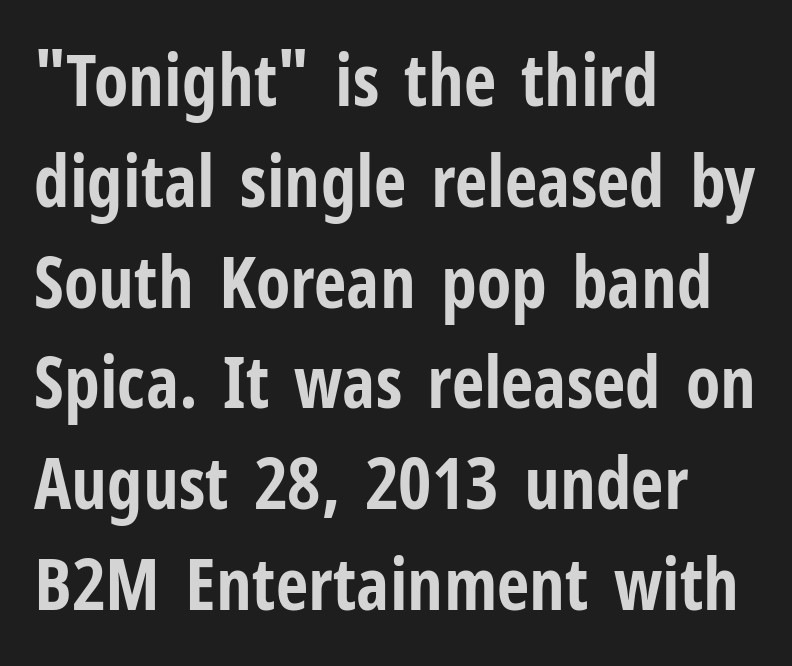
{"serif": "no", "italic": "no", "bold": "yes", "weight": "bold", "width": "condensed", "stroke_contrast": "low", "x_height": "medium", "monospaced": "no", "underline": "no", "align": "left", "line_spacing": "normal", "line_spacing_ratio": 1.42, "letter_spacing": "normal", "letter_spacing_em": 0.0, "glyph_px": 71}
